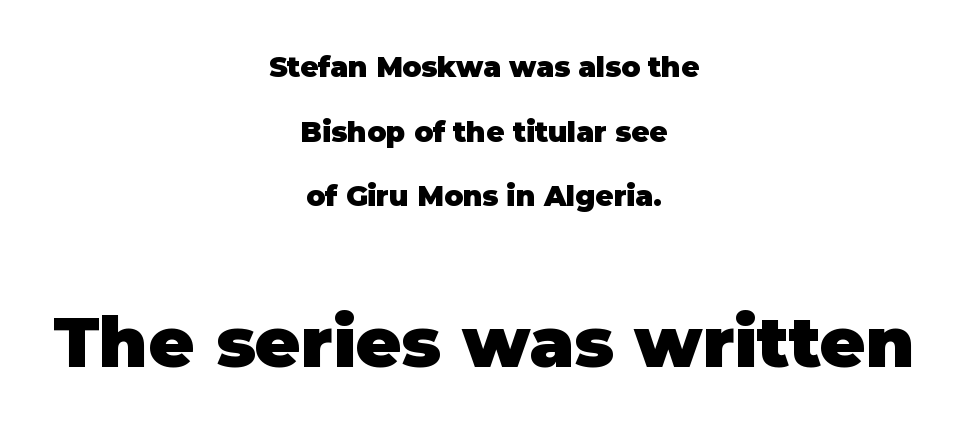
The image shows 70 px heavy sans-serif type, upright; set centered, loose line spacing (2.31x), normal letter spacing, not underlined; the second (bottom) block is 2.5x larger; low stroke contrast and a large x-height.
